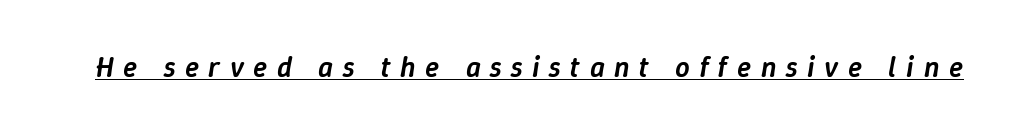
Q: Is the text bold? A: Semi-bold.
Q: Is the text italic (slanted)? A: Yes, it leans right by about 9 degrees.
Q: Is the text underlined? A: Yes.
Q: Is the spacing between letters normal or unusually wide? A: Unusually wide.
Q: Width (condensed, normal, or wide)? A: Normal.
Q: Stroke contrast? A: Low.
Q: x-height? A: Medium.
Q: Monospaced? A: No.
